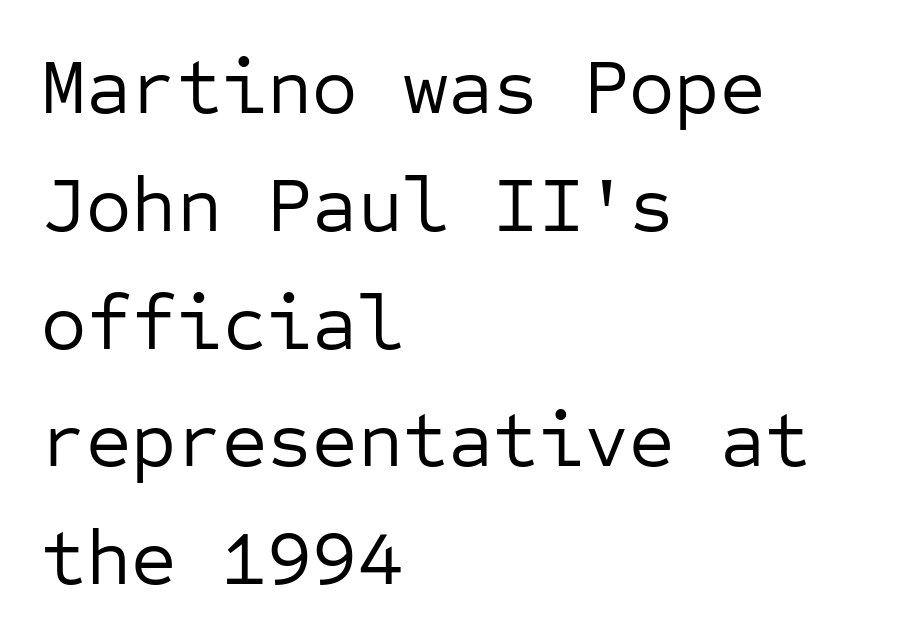
The image shows 78 px regular-weight sans-serif type, upright, monospaced; set left-aligned, normal line spacing (1.51x), normal letter spacing, not underlined; low stroke contrast and a medium x-height.
